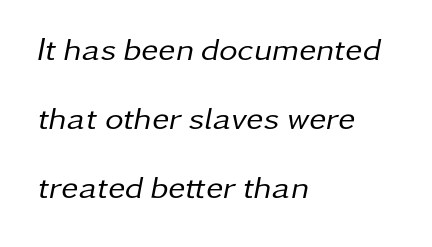
{"italic": "yes", "lean": "right", "slant_degrees": 11, "bold": "no", "weight": "regular", "width": "normal", "stroke_contrast": "low", "x_height": "medium", "monospaced": "no", "underline": "no", "align": "left", "line_spacing": "loose", "line_spacing_ratio": 2.15, "letter_spacing": "normal", "letter_spacing_em": 0.0, "glyph_px": 32}
